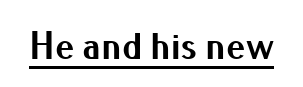
The lettering stays uniformly vertical, giving the passage a roman look. The rendering uses natural spacing where letterforms have individual widths. Summary of weight: heavy, a full bold. No extra tracking has been applied to these lines.
